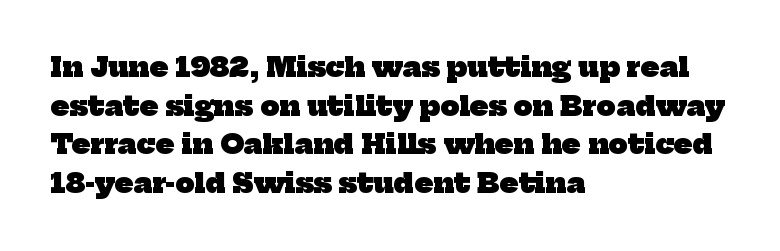
Q: Is the text bold? A: Yes.
Q: Is the text underlined? A: No.
Q: How is the paragraph aligned? A: Left-aligned.
Q: Is the spacing between letters normal or unusually wide? A: Normal.
Q: Is the spacing between lines tight, normal or loose? A: Normal.
